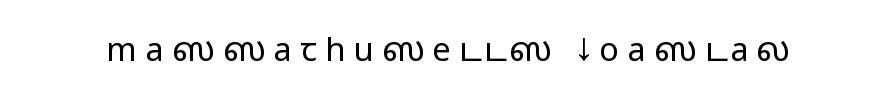
These lines are composed in type without serifs. Think of a printed novel: that variable character pitch is what you see here. It's the straight-up-and-down kind of type. The passage shown is not bold in any degree. The words here are not underlined.
